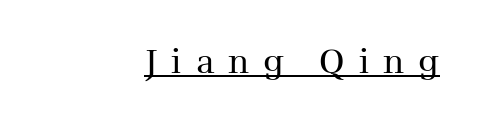
{"serif": "yes", "italic": "no", "bold": "no", "weight": "regular", "width": "normal", "stroke_contrast": "medium", "x_height": "medium", "monospaced": "no", "underline": "yes", "align": "right", "letter_spacing": "wide", "letter_spacing_em": 0.41, "glyph_px": 34}
